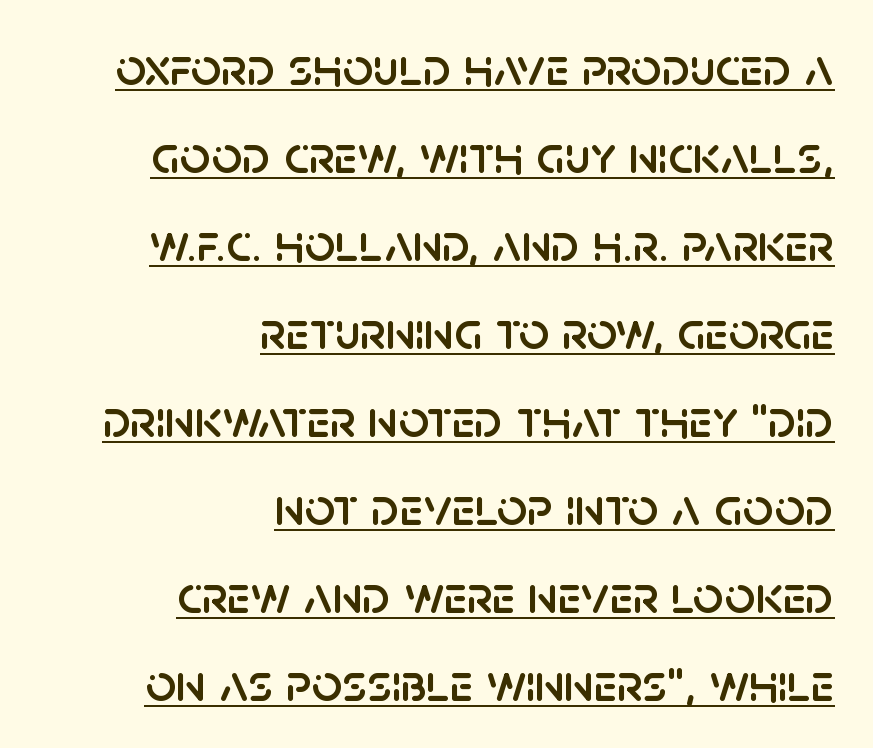
The image shows 53 px sans-serif type, upright; set right-aligned, normal line spacing (1.66x), normal letter spacing, underlined; low stroke contrast and a large x-height.
